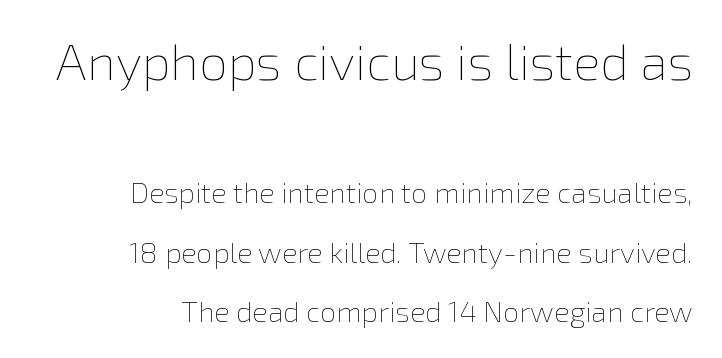
The image shows 51 px thin type, upright; set right-aligned, loose line spacing (2.05x), normal letter spacing, not underlined; the first (top) block is 1.76x larger; low stroke contrast and a medium x-height.
